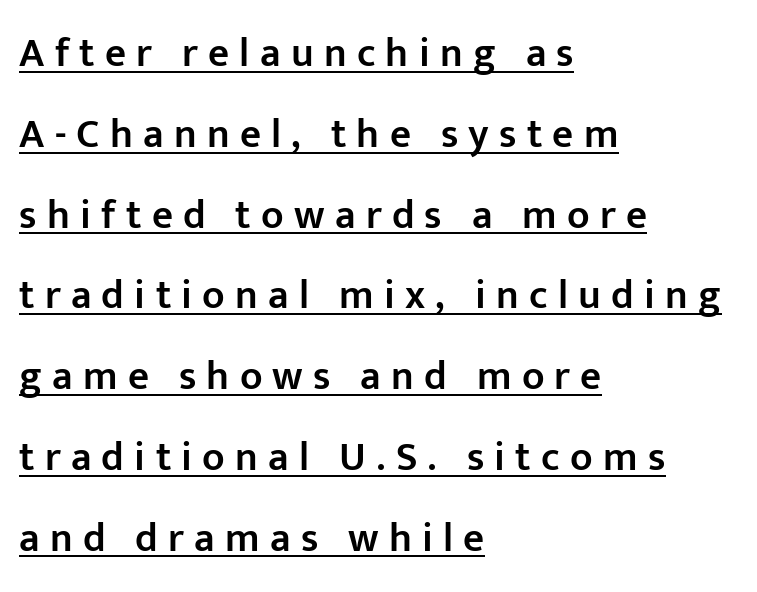
{"serif": "no", "italic": "no", "bold": "semi", "weight": "semibold", "width": "normal", "stroke_contrast": "low", "x_height": "medium", "monospaced": "no", "underline": "yes", "align": "left", "line_spacing": "loose", "line_spacing_ratio": 1.97, "letter_spacing": "wide", "letter_spacing_em": 0.25, "glyph_px": 41}
